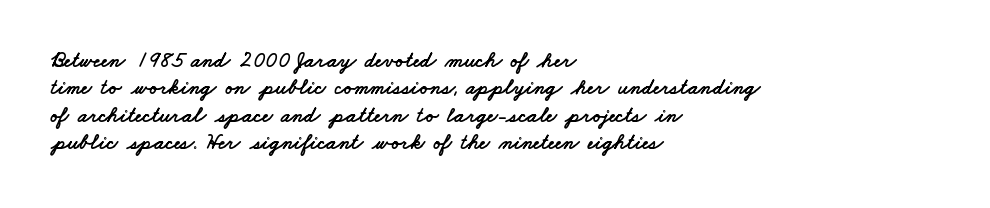
{"underline": "no", "align": "left", "line_spacing": "normal", "line_spacing_ratio": 1.25, "letter_spacing": "normal", "letter_spacing_em": 0.0, "glyph_px": 22}
